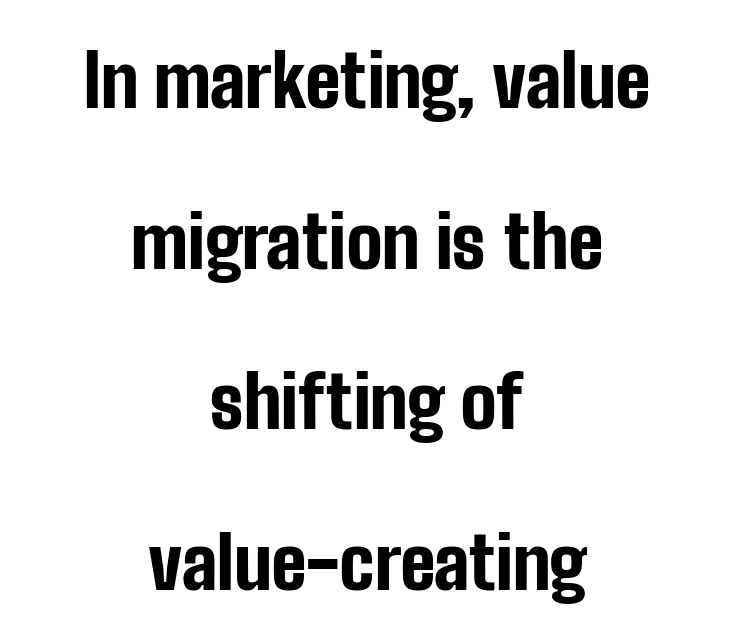
{"serif": "no", "italic": "no", "bold": "yes", "weight": "bold", "width": "condensed", "stroke_contrast": "low", "x_height": "medium", "monospaced": "no", "underline": "no", "align": "center", "line_spacing": "loose", "line_spacing_ratio": 2.23, "letter_spacing": "normal", "letter_spacing_em": 0.0, "glyph_px": 72}
